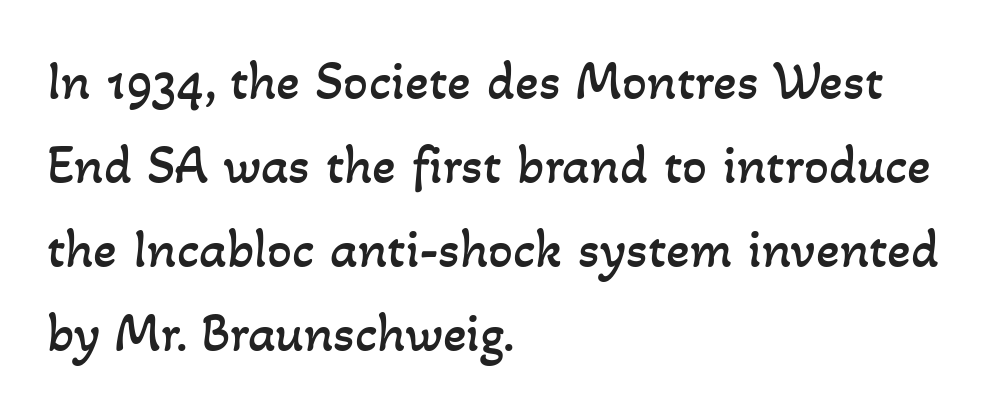
The image shows 55 px regular-weight type; set left-aligned, normal line spacing (1.53x), normal letter spacing, not underlined; low stroke contrast and a small x-height.
